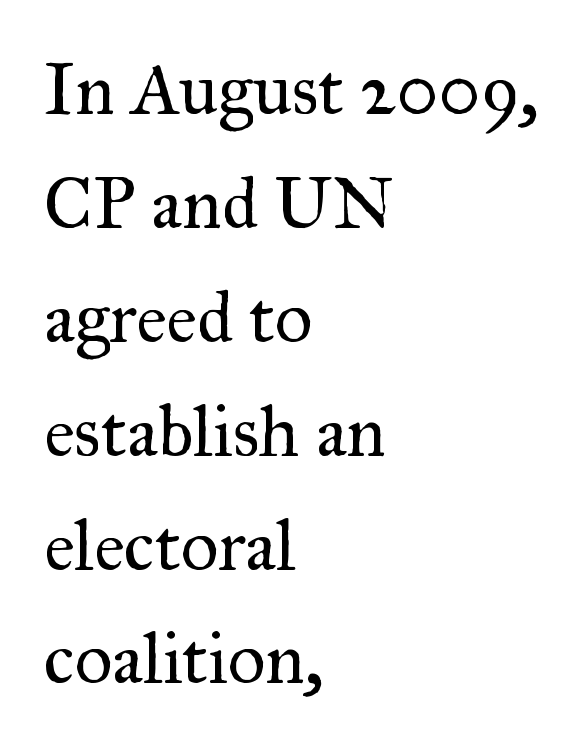
The axis of the letterforms is exactly vertical. The type family on display is of the serif kind. Heaviness? Minimal to ordinary, like unemphasized prose. Does the copy run flush right? No — it runs flush left. Each word holds together tightly as a unit, with standard inter-letter gaps. This sample keeps an unexceptional amount of space between lines.
